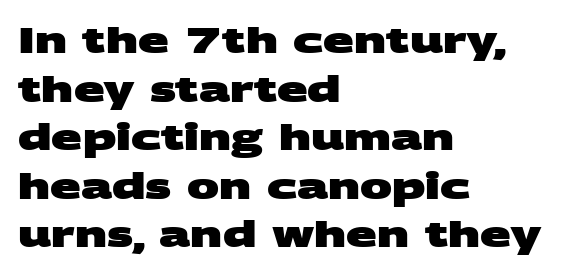
{"serif": "no", "bold": "yes", "weight": "heavy", "width": "wide", "stroke_contrast": "medium", "x_height": "large", "monospaced": "no", "underline": "no", "align": "left", "line_spacing": "normal", "line_spacing_ratio": 1.35, "letter_spacing": "normal", "letter_spacing_em": 0.0, "glyph_px": 36}
